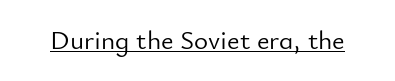
{"italic": "no", "bold": "no", "underline": "yes", "letter_spacing": "normal", "letter_spacing_em": 0.0, "glyph_px": 27}
